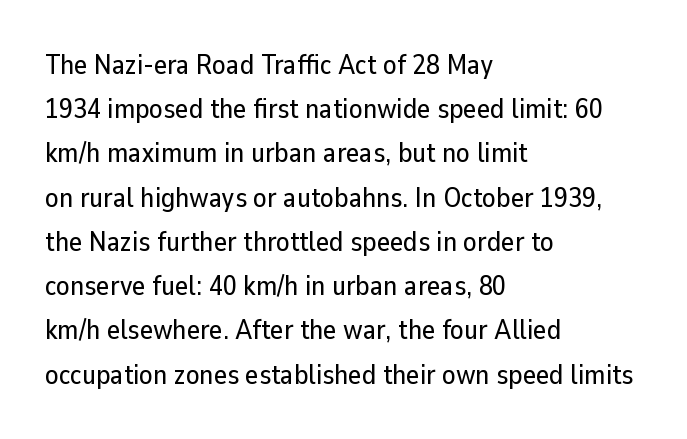
The image shows 28 px sans-serif type, upright; set left-aligned, normal line spacing (1.58x), normal letter spacing, not underlined; low stroke contrast and a medium x-height.
